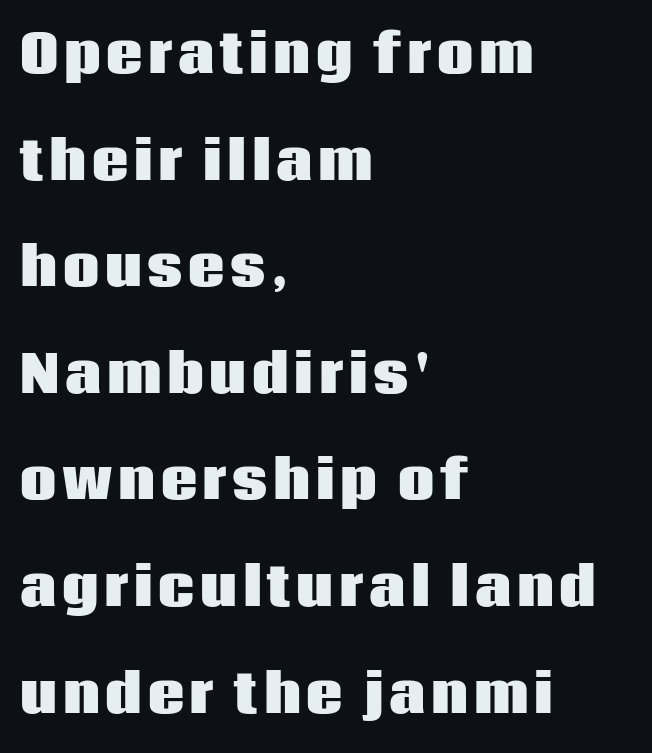
The image shows 51 px heavy sans-serif type, upright; set left-aligned, loose line spacing (2.09x), not underlined; low stroke contrast and a large x-height.
